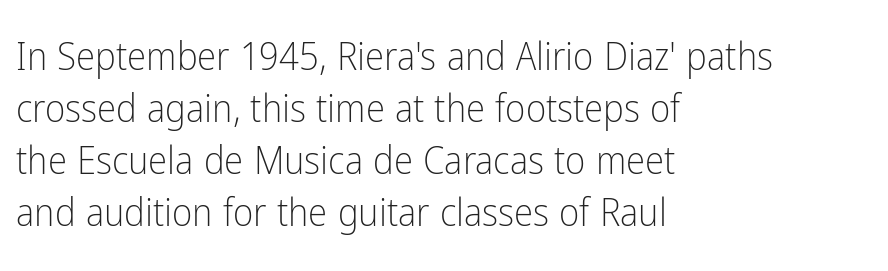
The image shows 39 px light, condensed sans-serif type, upright; set left-aligned, normal line spacing (1.33x), normal letter spacing, not underlined; low stroke contrast and a medium x-height.
